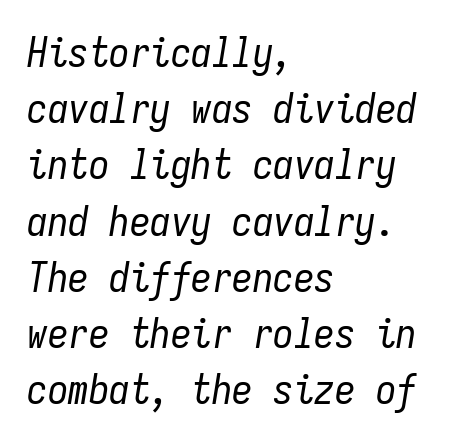
{"italic": "yes", "lean": "right", "slant_degrees": 9, "bold": "no", "weight": "regular", "width": "condensed", "stroke_contrast": "low", "x_height": "medium", "monospaced": "yes", "underline": "no", "align": "left", "line_spacing": "normal", "line_spacing_ratio": 1.37, "letter_spacing": "normal", "letter_spacing_em": 0.0, "glyph_px": 41}
